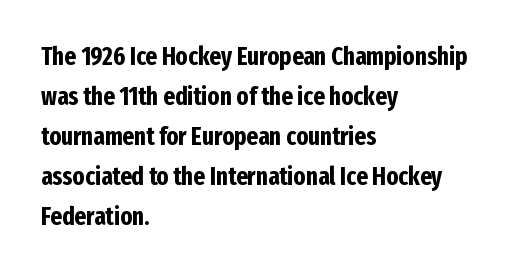
{"italic": "no", "bold": "yes", "underline": "no", "align": "left", "line_spacing": "normal", "line_spacing_ratio": 1.6, "letter_spacing": "normal", "letter_spacing_em": 0.0, "glyph_px": 25}
